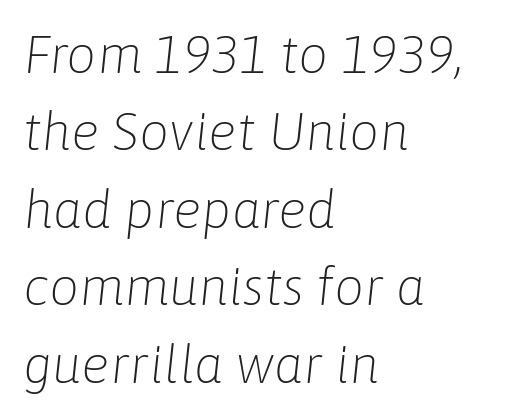
{"italic": "yes", "lean": "right", "slant_degrees": 6, "bold": "no", "weight": "light", "width": "normal", "stroke_contrast": "low", "x_height": "medium", "monospaced": "no", "underline": "no", "align": "left", "line_spacing": "normal", "line_spacing_ratio": 1.46, "letter_spacing": "normal", "letter_spacing_em": 0.0, "glyph_px": 53}
